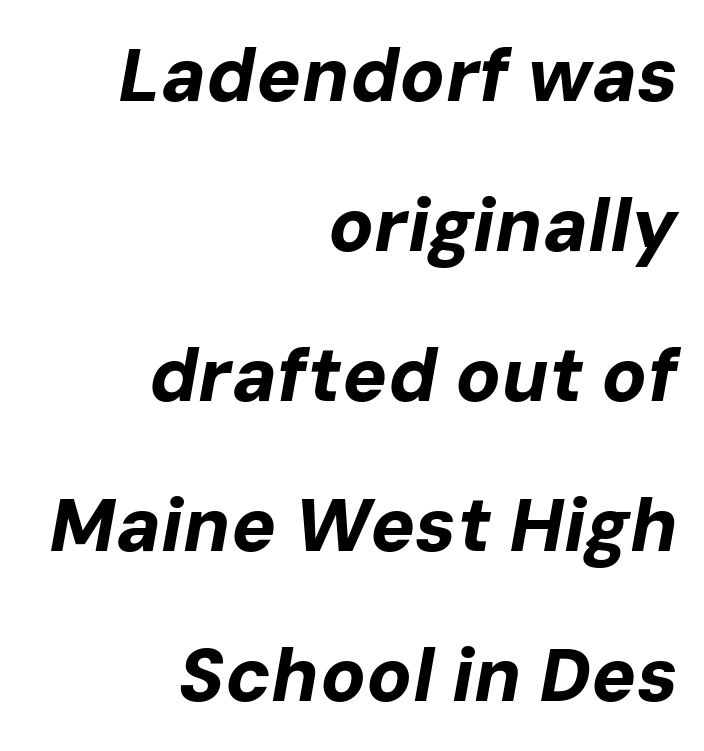
{"italic": "yes", "lean": "right", "slant_degrees": 10, "bold": "yes", "weight": "bold", "width": "normal", "stroke_contrast": "low", "x_height": "medium", "monospaced": "no", "underline": "no", "align": "right", "line_spacing": "loose", "line_spacing_ratio": 2.0, "letter_spacing": "normal", "letter_spacing_em": 0.0, "glyph_px": 75}
